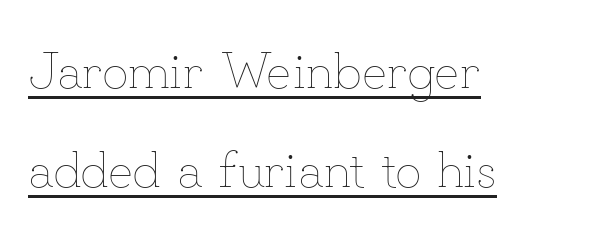
{"italic": "no", "bold": "no", "weight": "thin", "width": "normal", "stroke_contrast": "low", "x_height": "small", "monospaced": "no", "underline": "yes", "align": "left", "line_spacing": "loose", "line_spacing_ratio": 1.94, "letter_spacing": "normal", "letter_spacing_em": 0.0, "glyph_px": 51}
